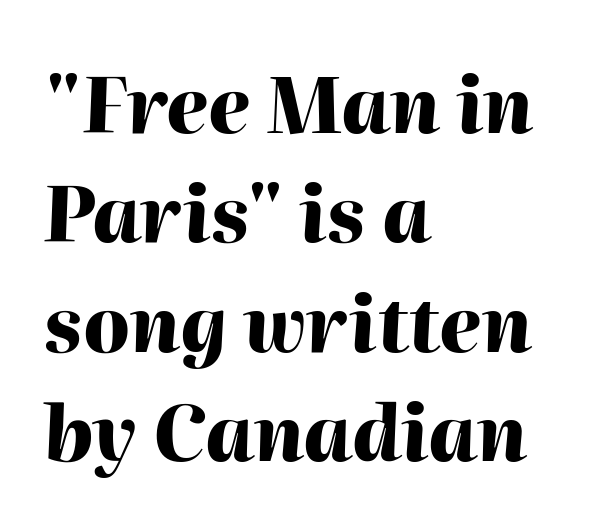
Q: Is the text bold? A: Yes.
Q: Is the text italic (slanted)? A: Yes, it leans right by about 2 degrees.
Q: Is the text underlined? A: No.
Q: How is the paragraph aligned? A: Left-aligned.
Q: Is the spacing between letters normal or unusually wide? A: Normal.
Q: Is the spacing between lines tight, normal or loose? A: Normal.
Q: Width (condensed, normal, or wide)? A: Normal.
Q: Stroke contrast? A: High.
Q: x-height? A: Medium.
Q: Monospaced? A: No.
